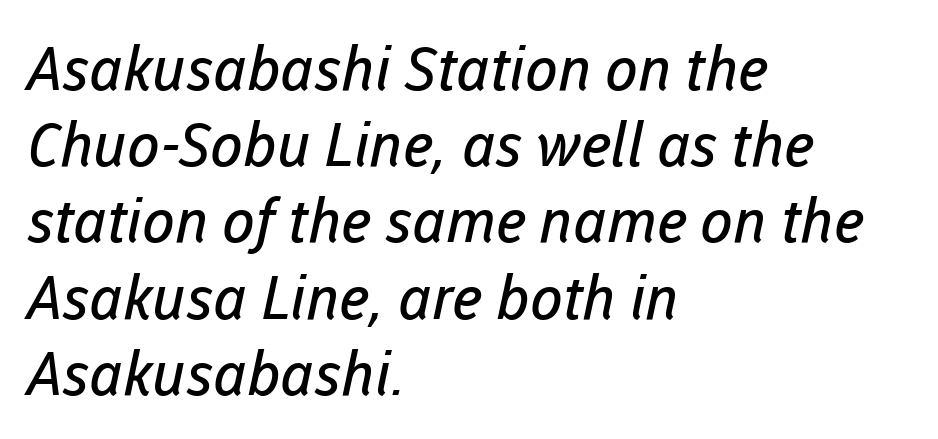
The image shows 60 px regular-weight sans-serif type; set left-aligned, normal line spacing (1.27x), normal letter spacing, not underlined; low stroke contrast and a medium x-height.
